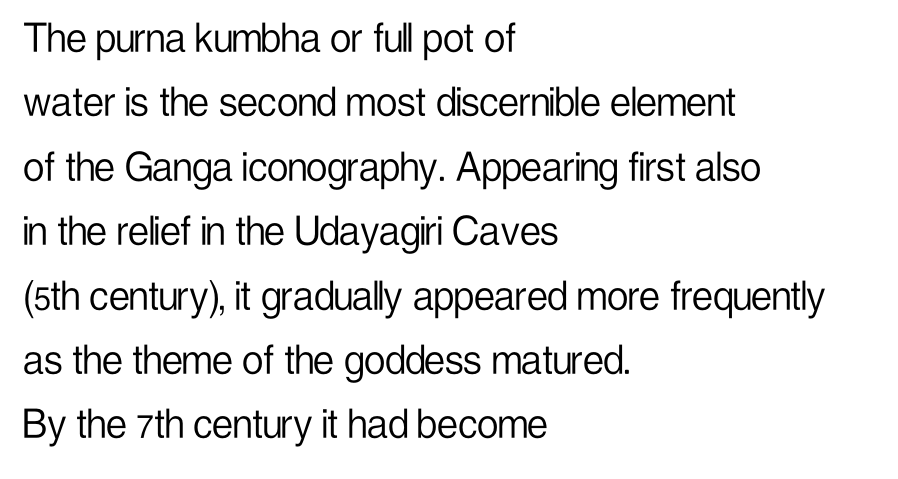
{"serif": "no", "italic": "no", "bold": "no", "weight": "light", "width": "condensed", "stroke_contrast": "low", "x_height": "medium", "monospaced": "no", "underline": "no", "align": "left", "line_spacing": "normal", "line_spacing_ratio": 1.37, "letter_spacing": "normal", "letter_spacing_em": 0.0, "glyph_px": 47}
